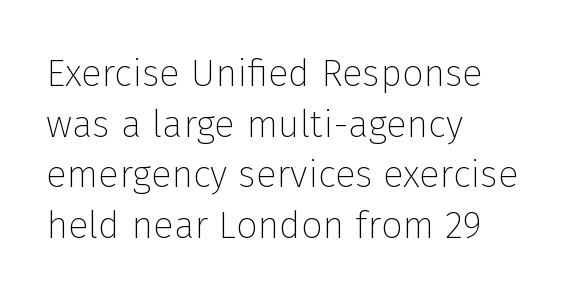
Is there any slant? The stems are plumb. These lines are rendered in a variable-pitch font. The face used here is rendered with its standard letterfit. Does the type have serifs? No, each stem ends abruptly. The cut favours lightness, reaching ordinary text weight at its darkest. Is there much room between lines? A standard amount, neither cramped nor airy.
